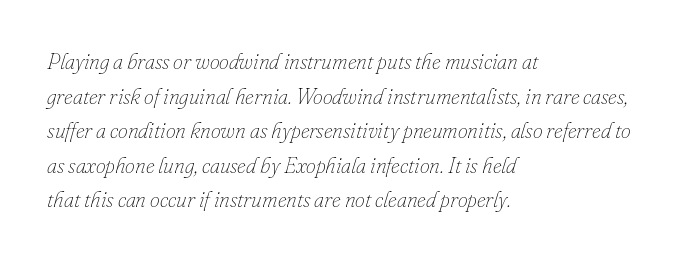
{"italic": "yes", "lean": "right", "slant_degrees": 16, "bold": "no", "underline": "no", "align": "left", "line_spacing": "normal", "line_spacing_ratio": 1.57, "letter_spacing": "normal", "letter_spacing_em": 0.0, "glyph_px": 22}
